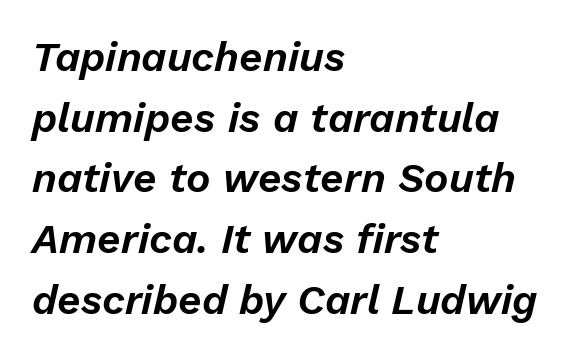
The rows are spaced the way most documents space them. The gaps between neighbouring characters are ordinary and unremarkable. The passage shown is not underscored anywhere. You could not count columns in this text — the font is proportionally spaced. It's the slanting kind of type. Compared with a centered layout, this one pins lines to the left instead.
